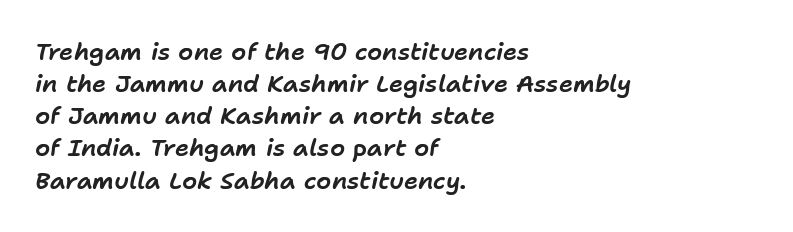
{"italic": "yes", "lean": "right", "slant_degrees": 11, "underline": "no", "align": "left", "line_spacing": "normal", "line_spacing_ratio": 1.34, "letter_spacing": "normal", "letter_spacing_em": 0.0, "glyph_px": 24}
